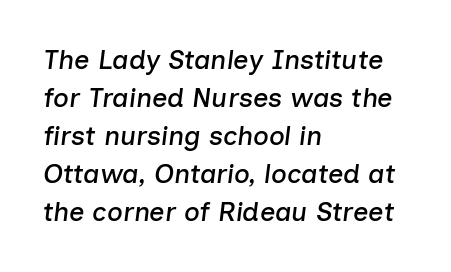
The image shows 27 px text type, italic (leaning right); set left-aligned, normal line spacing (1.41x), normal letter spacing, not underlined.
